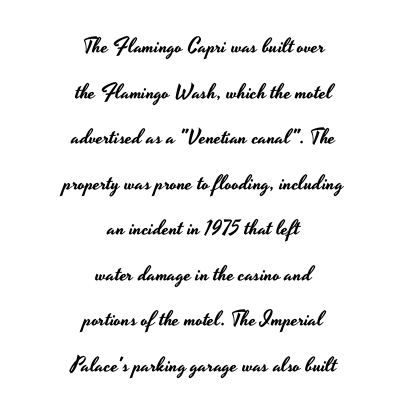
{"underline": "no", "align": "center", "line_spacing": "loose", "line_spacing_ratio": 2.17, "letter_spacing": "normal", "letter_spacing_em": 0.0, "glyph_px": 21}
